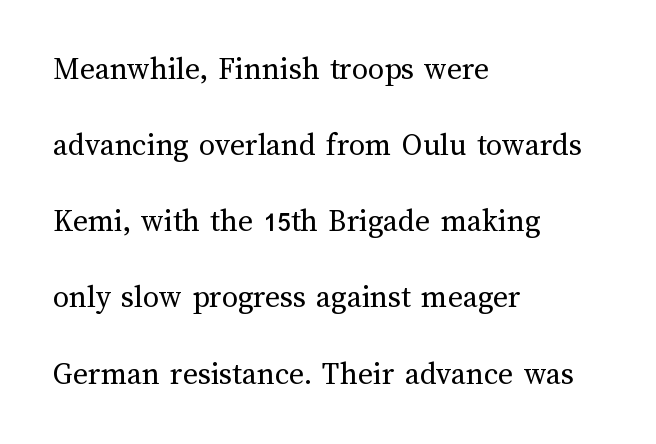
The image shows 32 px regular-weight type, upright; set left-aligned, loose line spacing (2.38x), normal letter spacing, not underlined; medium stroke contrast and a medium x-height.
